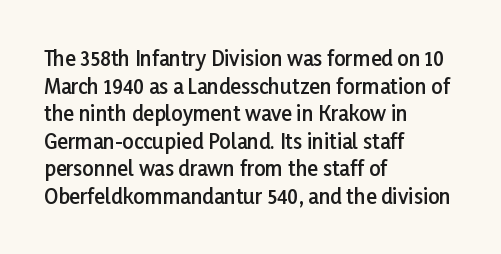
The rendering uses a moderate line-height, typical for paragraphs. Here the glyphs are tracked normally, forming tight word shapes. The lines are quadded left. Has an underline been added? It has not. The font is running at a semibold setting, under full bold.
